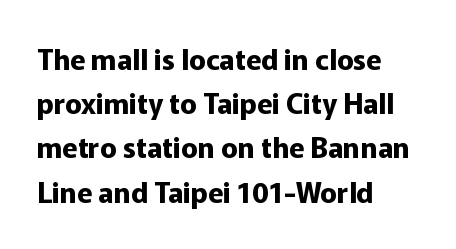
Q: Is the text bold? A: Yes.
Q: Is the text italic (slanted)? A: No, it is upright.
Q: Is the typeface a serif or a sans-serif typeface? A: Sans-serif.
Q: Is the text underlined? A: No.
Q: How is the paragraph aligned? A: Left-aligned.
Q: Is the spacing between letters normal or unusually wide? A: Normal.
Q: Is the spacing between lines tight, normal or loose? A: Normal.
Q: Width (condensed, normal, or wide)? A: Normal.
Q: Stroke contrast? A: Low.
Q: x-height? A: Medium.
Q: Monospaced? A: No.
